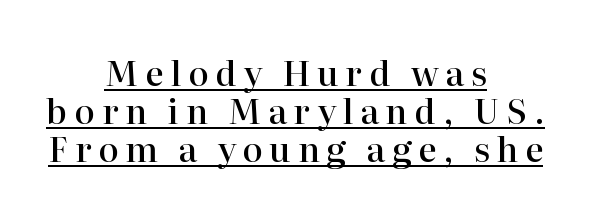
The image shows 34 px semibold serif type, upright; set centered, tight line spacing (1.12x), unusually wide letter spacing (+0.2 em), underlined; high stroke contrast and a medium x-height.
